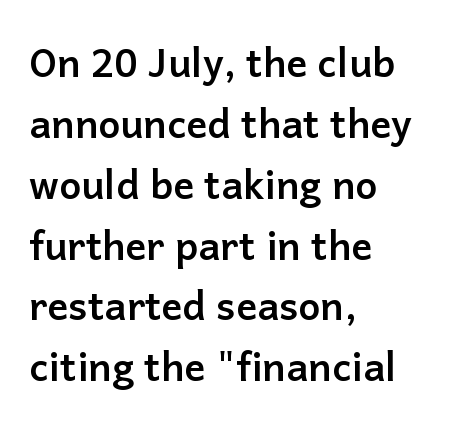
The image shows 39 px semibold sans-serif type, upright; set left-aligned, normal line spacing (1.56x), normal letter spacing, not underlined; low stroke contrast and a medium x-height.
